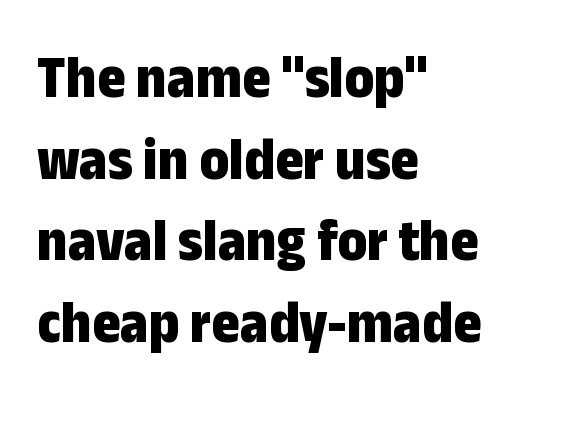
The passage shown is not underscored anywhere. Note the varied advance widths — an 'i' is clearly narrower than an 'm'. Does the weight exceed regular? Yes, all the way to bold. Every row of glyphs begins at an identical x-position on the left. Summary of vertical rhythm: regular, with standard interline spacing.
